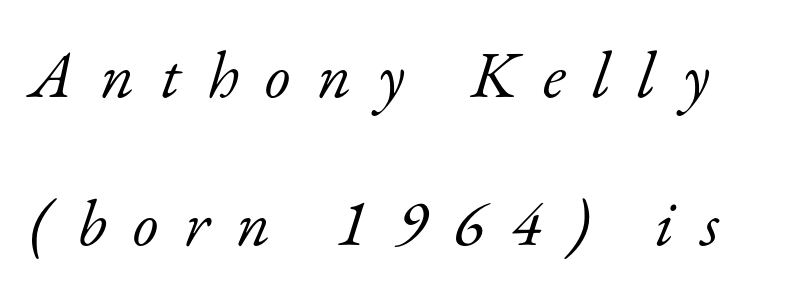
Here the designer chose a conventional face with non-uniform glyph widths. Notice how the stems are inclined rather than vertical — that's the hallmark of italics. Honestly, the letter spacing is so wide it's the main thing you notice. A bare baseline throughout the passage. This block would shrink considerably if given ordinary leading; it's expanded now.
